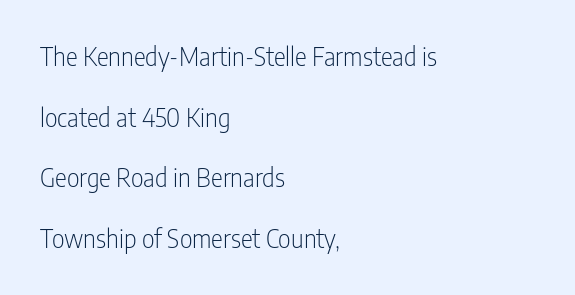
Regarding leading, the lines here are spaced well apart. Type without underlining. Style check: upright. Weight class: somewhere from thin through regular. The letters sit at their default tracking, neither squeezed nor spread. All the whitespace from short lines collects on the right.
